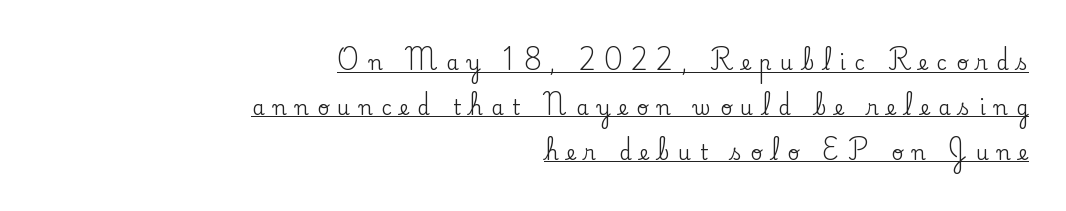
Successive baselines arrive slowly, with a big drop between each. Designer's note — italics off, roman on. There is plenty of visible air inserted between adjacent glyphs. In designer terms, the underline attribute is active on this setting.
